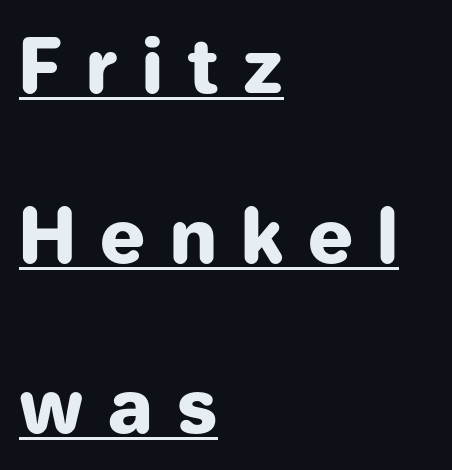
Q: Is the text bold? A: Yes.
Q: Is the text italic (slanted)? A: No, it is upright.
Q: Is the typeface a serif or a sans-serif typeface? A: Sans-serif.
Q: Is the text underlined? A: Yes.
Q: How is the paragraph aligned? A: Left-aligned.
Q: Is the spacing between letters normal or unusually wide? A: Unusually wide.
Q: Is the spacing between lines tight, normal or loose? A: Loose.
Q: Width (condensed, normal, or wide)? A: Normal.
Q: Stroke contrast? A: Low.
Q: x-height? A: Medium.
Q: Monospaced? A: No.
